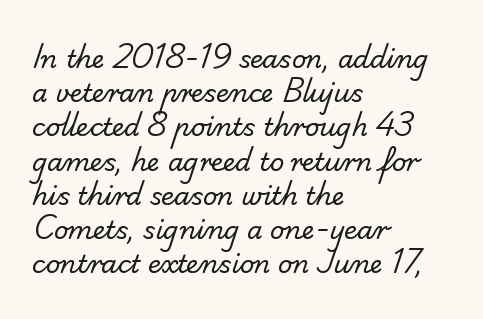
A clean baseline with only descenders dipping below it. Counters stay open thanks to moderate or lighter strokes. Words appear dense and cohesive because spacing is normal. Quick note: interline space is typical. Alignment: flush left.
